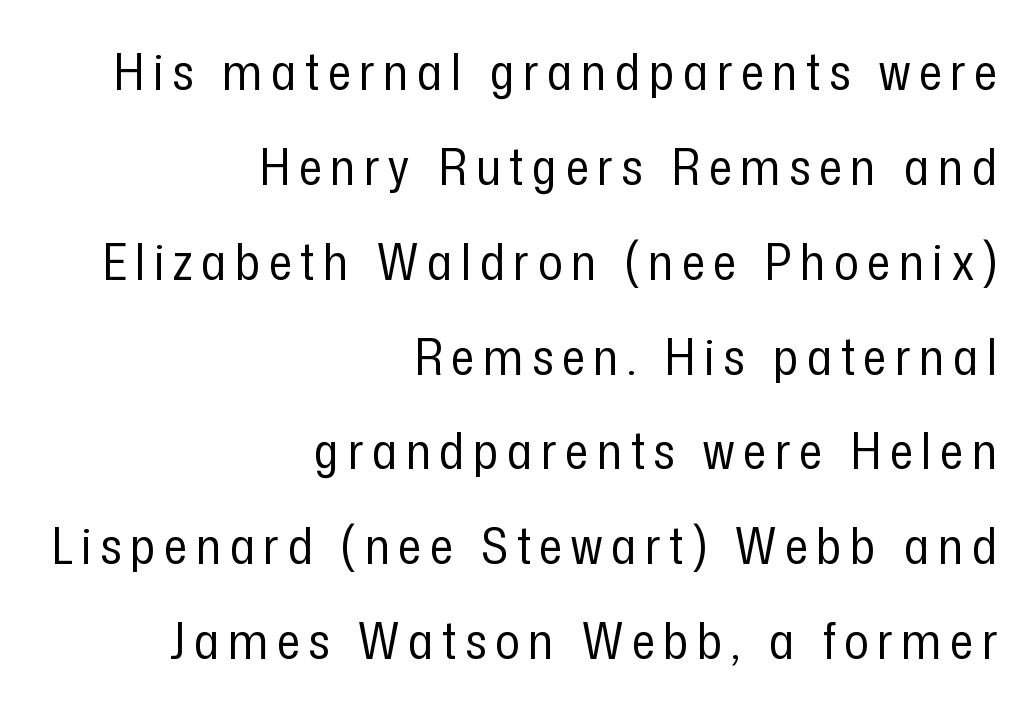
The image shows 51 px regular-weight, condensed sans-serif type, upright; set right-aligned, line spacing 1.86x, not underlined; low stroke contrast and a medium x-height.
